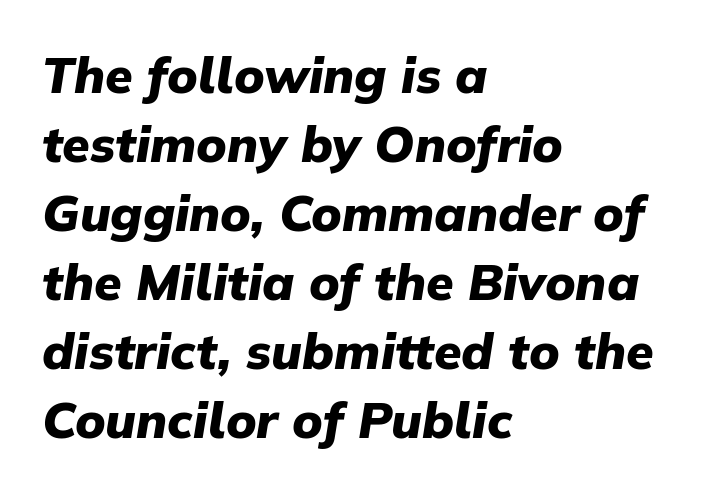
The image shows 50 px heavy type, italic (leaning right); set left-aligned, normal line spacing (1.38x), normal letter spacing, not underlined; low stroke contrast and a medium x-height.
